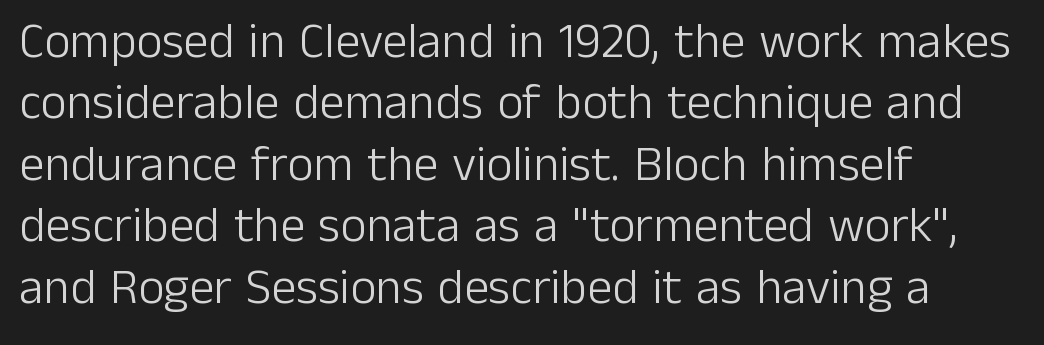
Q: Is the text bold? A: No.
Q: Is the text italic (slanted)? A: No, it is upright.
Q: Is the typeface a serif or a sans-serif typeface? A: Sans-serif.
Q: Is the text underlined? A: No.
Q: How is the paragraph aligned? A: Left-aligned.
Q: Is the spacing between letters normal or unusually wide? A: Normal.
Q: Width (condensed, normal, or wide)? A: Normal.
Q: Stroke contrast? A: Low.
Q: x-height? A: Medium.
Q: Monospaced? A: No.
